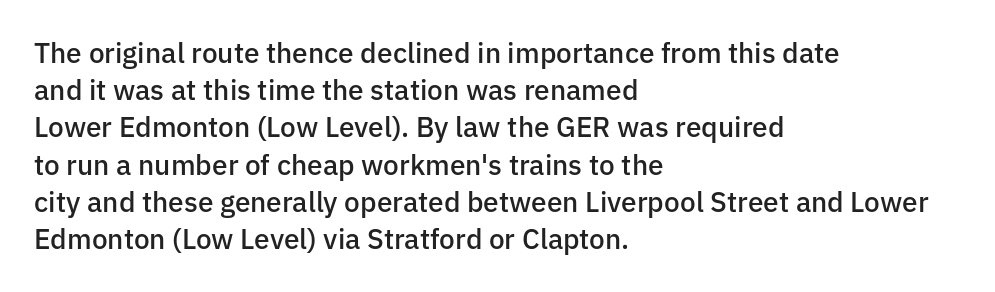
The foot of each line stays bare and open. Vertical spacing — default. The lettering stays uniformly vertical, giving the passage a roman look. These lines are set flush left with a ragged right edge. Look at the tracking — it's just the regular setting, nothing added. Each letter's strokes conclude bluntly, with no projecting serifs.
